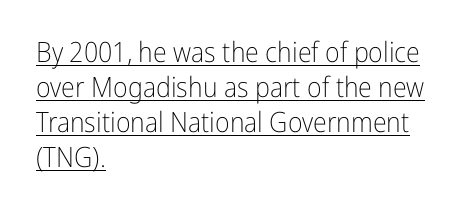
The image shows 28 px light, condensed sans-serif type, upright; set left-aligned, normal line spacing (1.25x), normal letter spacing, underlined; low stroke contrast and a medium x-height.
